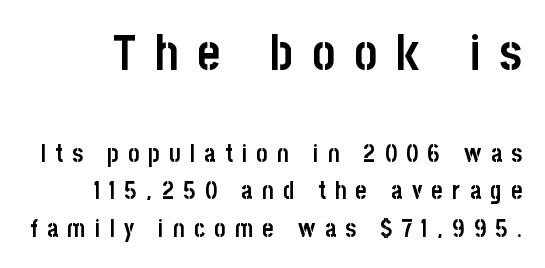
The image shows 49 px semibold, condensed sans-serif type, upright; set normal line spacing (1.56x), unusually wide letter spacing (+0.39 em), not underlined; the first (top) block is 2.04x larger; low stroke contrast and a large x-height.
